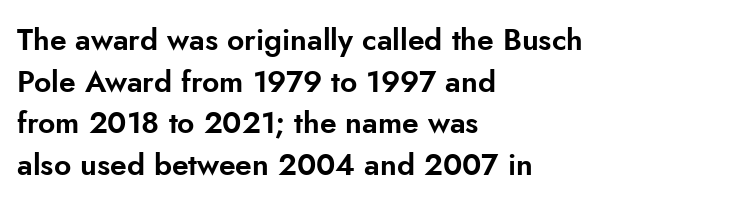
Each letter keeps its own natural width here, so spacing adapts to shape. Layout note: lines flush left. Students, observe: this is what conventionally led text looks like. Style check: upright. Nobody drew a line under any word here. Type style note: lacks serifs.
